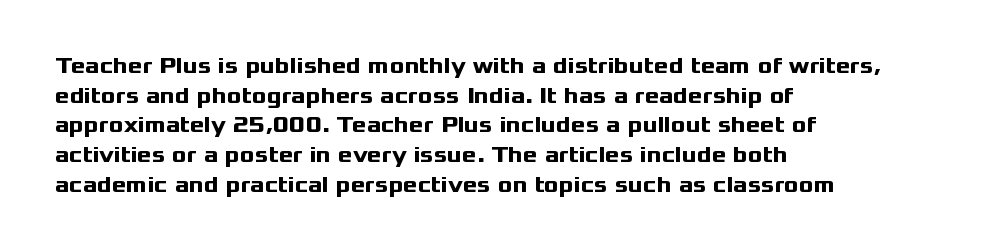
The image shows 22 px bold type, upright; set left-aligned, normal line spacing (1.35x), normal letter spacing, not underlined.
